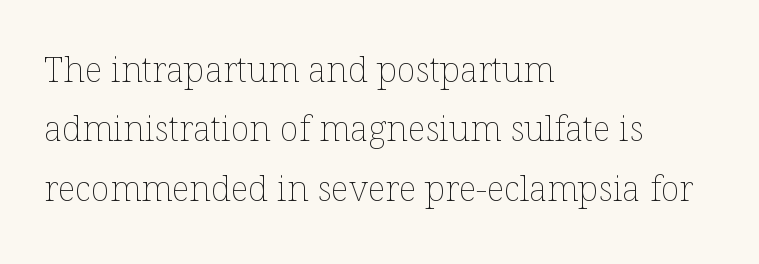
{"italic": "no", "bold": "no", "weight": "thin", "width": "normal", "stroke_contrast": "low", "x_height": "medium", "monospaced": "no", "underline": "no", "align": "left", "line_spacing": "normal", "line_spacing_ratio": 1.7, "letter_spacing": "normal", "letter_spacing_em": 0.0, "glyph_px": 35}
